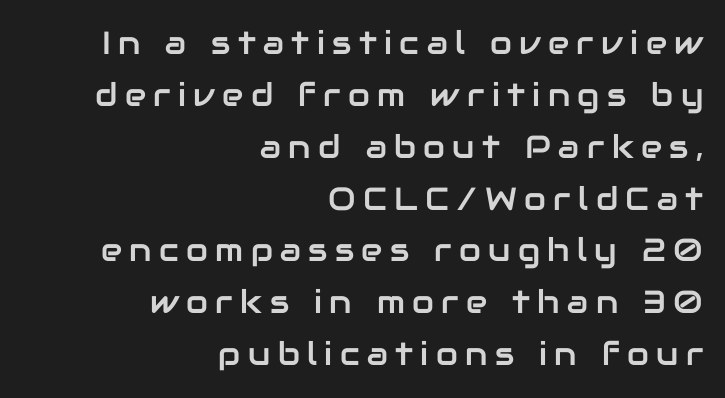
Posture: vertical. These lines are rendered in a variable-pitch font. Is there much room between lines? A standard amount, neither cramped nor airy. Is the block centered? No — it sits flush against the right margin. The space directly below the letters is spotless.
